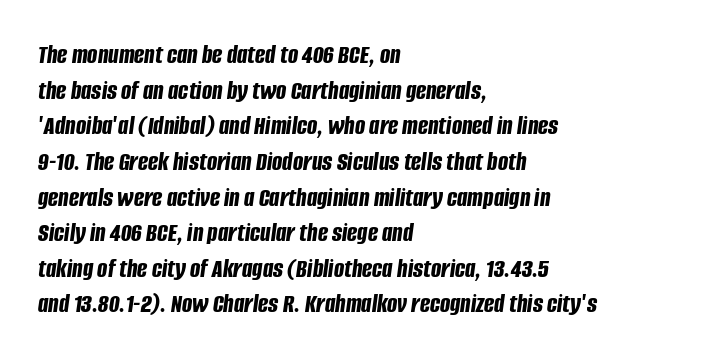
Here the glyphs are tracked normally, forming tight word shapes. Letters rest on an invisible, unmarked baseline. Bold? Absolutely — the strokes are thick and heavy. The letters are slanted; this is an italic face. These lines stack with their left ends in a neat column. Rows of type keep a routine distance in the vertical direction.
